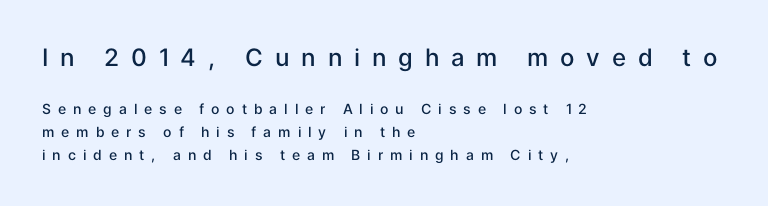
The image shows 24 px text type, upright; set left-aligned, normal line spacing (1.63x), unusually wide letter spacing (+0.49 em), not underlined; the first (top) block is 1.71x larger.
